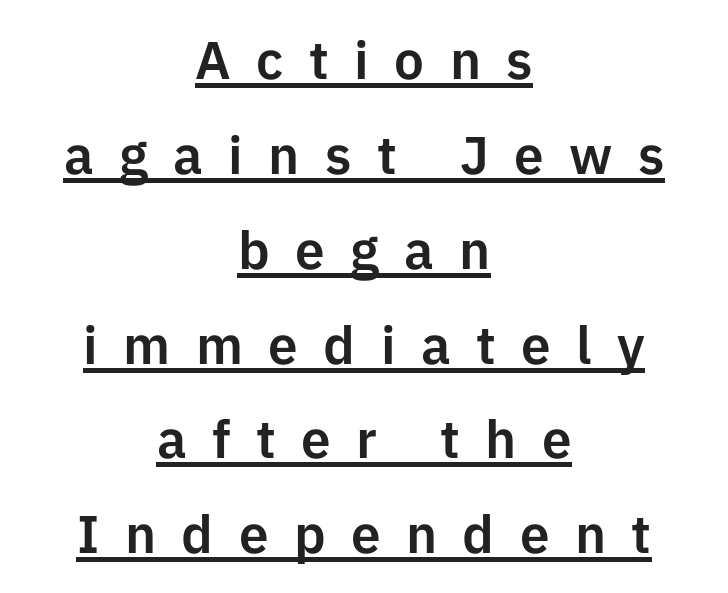
Q: Is the text italic (slanted)? A: No, it is upright.
Q: Is the typeface a serif or a sans-serif typeface? A: Sans-serif.
Q: Is the text underlined? A: Yes.
Q: How is the paragraph aligned? A: Centered.
Q: Is the spacing between letters normal or unusually wide? A: Unusually wide.
Q: Width (condensed, normal, or wide)? A: Normal.
Q: Stroke contrast? A: Low.
Q: x-height? A: Medium.
Q: Monospaced? A: No.
